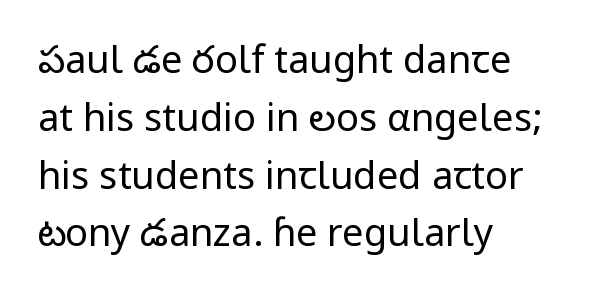
Q: Is the text bold? A: No.
Q: Is the text italic (slanted)? A: No, it is upright.
Q: Is the typeface a serif or a sans-serif typeface? A: Sans-serif.
Q: Is the text underlined? A: No.
Q: How is the paragraph aligned? A: Left-aligned.
Q: Is the spacing between letters normal or unusually wide? A: Normal.
Q: Is the spacing between lines tight, normal or loose? A: Normal.
Q: Width (condensed, normal, or wide)? A: Normal.
Q: Stroke contrast? A: Low.
Q: x-height? A: Medium.
Q: Monospaced? A: No.
